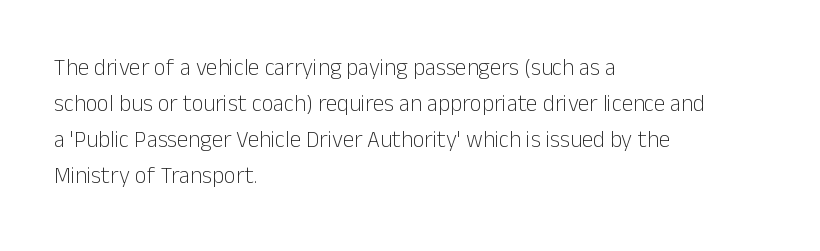
The foot of each line stays bare and open. It's the straight-up-and-down kind of type. The gaps between neighbouring characters are ordinary and unremarkable. A normal amount of white space separates one row of letters from the next. Typeset ragged right — the left edge is the straight one. Is the stroke heavy? The answer is a plain regular-or-lighter.
